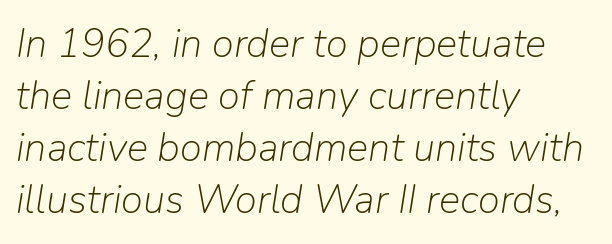
{"italic": "yes", "lean": "right", "slant_degrees": 9, "bold": "no", "weight": "light", "width": "normal", "stroke_contrast": "low", "x_height": "medium", "monospaced": "no", "underline": "no", "align": "left", "line_spacing": "normal", "line_spacing_ratio": 1.3, "letter_spacing": "normal", "letter_spacing_em": 0.0, "glyph_px": 40}
